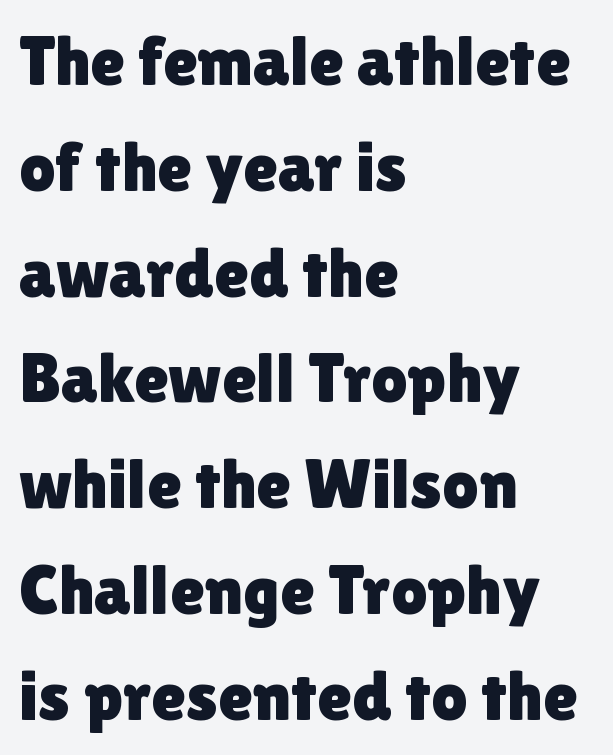
Does extra space separate the letters? No, they use regular spacing. Is there much room between lines? A standard amount, neither cramped nor airy. This rendering features lettering with no underline. Posture: straight, roman, zero tilt. Varying glyph widths throughout — classic text-font behaviour.
